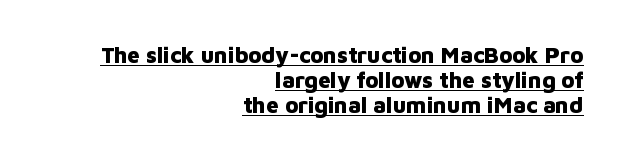
The image shows 22 px bold type, upright; set right-aligned, tight line spacing (1.14x), normal letter spacing, underlined.
